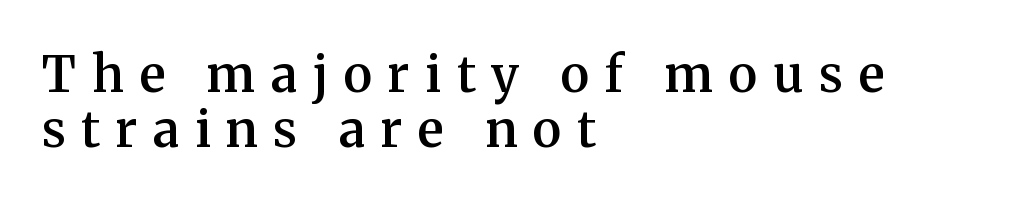
The image shows 50 px semibold serif type, upright; set left-aligned, tight line spacing (1.11x), unusually wide letter spacing (+0.31 em), not underlined; medium stroke contrast and a medium x-height.
